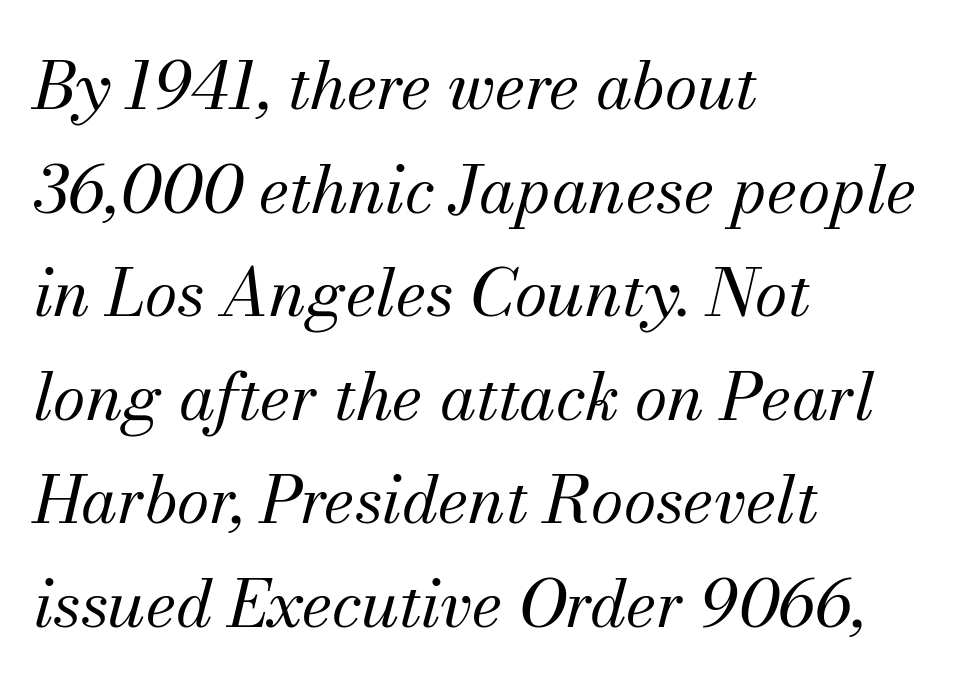
Q: Is the text bold? A: No.
Q: Is the text italic (slanted)? A: Yes, it leans right by about 13 degrees.
Q: Is the typeface a serif or a sans-serif typeface? A: Serif.
Q: Is the text underlined? A: No.
Q: How is the paragraph aligned? A: Left-aligned.
Q: Is the spacing between letters normal or unusually wide? A: Normal.
Q: Is the spacing between lines tight, normal or loose? A: Normal.
Q: Width (condensed, normal, or wide)? A: Normal.
Q: Stroke contrast? A: Medium.
Q: x-height? A: Small.
Q: Monospaced? A: No.
